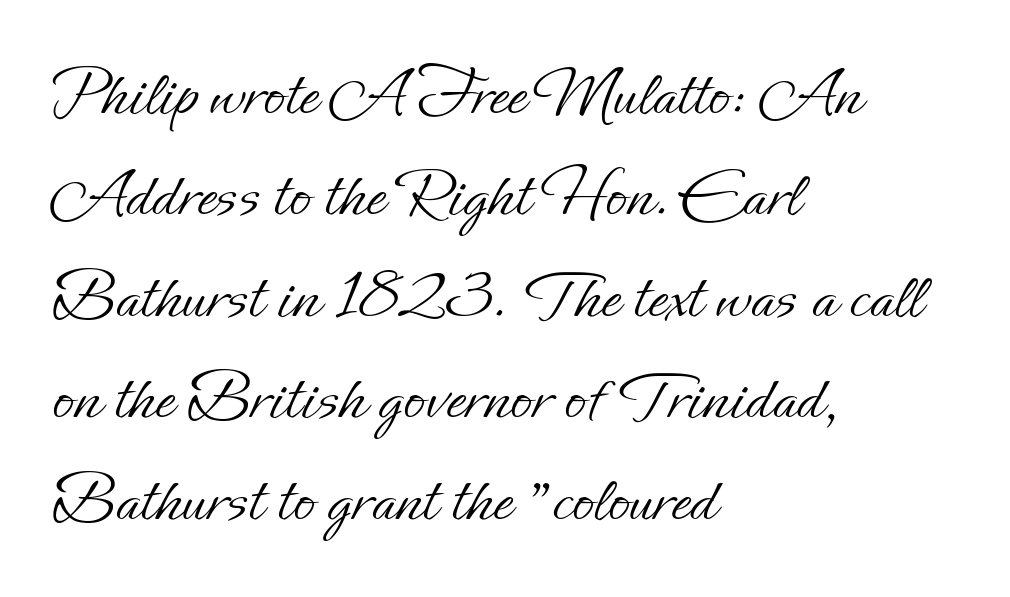
Characters follow at the spacing the type designer built in. The typesetter chose a ragged-right arrangement here. Is this a heavy cut? Hardly; it is regular or lighter. Decoration check: the copy has no underline. The designer left line spacing at the default.
